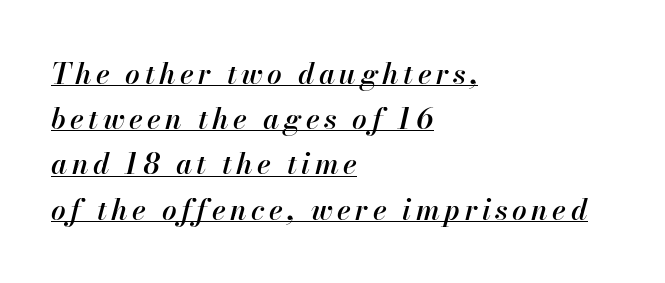
Q: Is the text bold? A: Semi-bold.
Q: Is the text italic (slanted)? A: Yes, it leans right by about 13 degrees.
Q: Is the text underlined? A: Yes.
Q: How is the paragraph aligned? A: Left-aligned.
Q: Is the spacing between lines tight, normal or loose? A: Normal.
Q: Width (condensed, normal, or wide)? A: Normal.
Q: Stroke contrast? A: High.
Q: x-height? A: Small.
Q: Monospaced? A: No.
